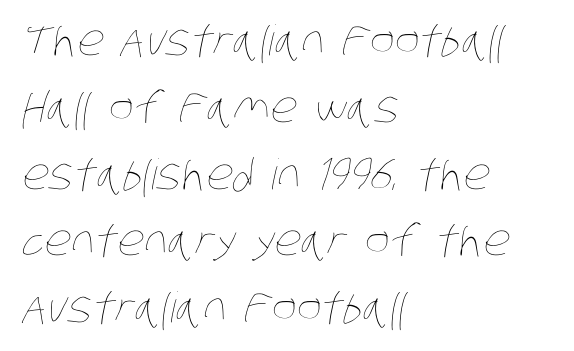
{"bold": "no", "weight": "thin", "width": "condensed", "stroke_contrast": "low", "x_height": "large", "monospaced": "no", "underline": "no", "align": "left", "line_spacing": "normal", "line_spacing_ratio": 1.59, "letter_spacing": "normal", "letter_spacing_em": 0.0, "glyph_px": 42}
